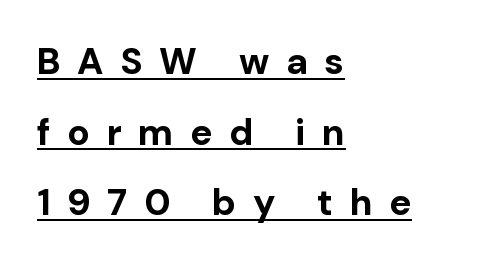
Q: Is the text bold? A: Yes.
Q: Is the text italic (slanted)? A: No, it is upright.
Q: Is the typeface a serif or a sans-serif typeface? A: Sans-serif.
Q: Is the text underlined? A: Yes.
Q: How is the paragraph aligned? A: Left-aligned.
Q: Is the spacing between letters normal or unusually wide? A: Unusually wide.
Q: Is the spacing between lines tight, normal or loose? A: Loose.
Q: Width (condensed, normal, or wide)? A: Normal.
Q: Stroke contrast? A: Low.
Q: x-height? A: Medium.
Q: Monospaced? A: No.
